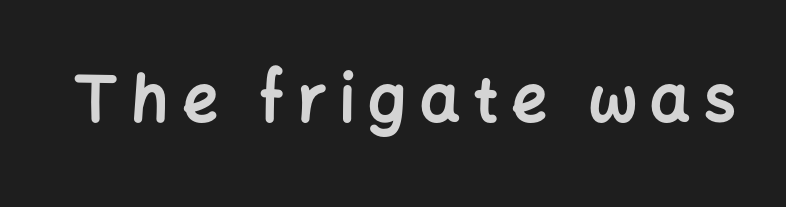
{"serif": "no", "italic": "no", "bold": "yes", "weight": "bold", "width": "normal", "stroke_contrast": "low", "x_height": "medium", "monospaced": "no", "underline": "no", "letter_spacing": "wide", "letter_spacing_em": 0.21, "glyph_px": 63}
